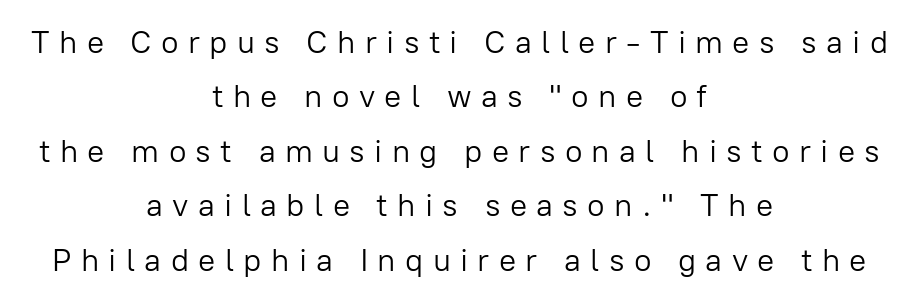
Q: Is the text bold? A: No.
Q: Is the text italic (slanted)? A: No, it is upright.
Q: Is the typeface a serif or a sans-serif typeface? A: Sans-serif.
Q: Is the text underlined? A: No.
Q: How is the paragraph aligned? A: Centered.
Q: Is the spacing between letters normal or unusually wide? A: Unusually wide.
Q: Is the spacing between lines tight, normal or loose? A: Normal.
Q: Width (condensed, normal, or wide)? A: Normal.
Q: Stroke contrast? A: Low.
Q: x-height? A: Medium.
Q: Monospaced? A: No.
